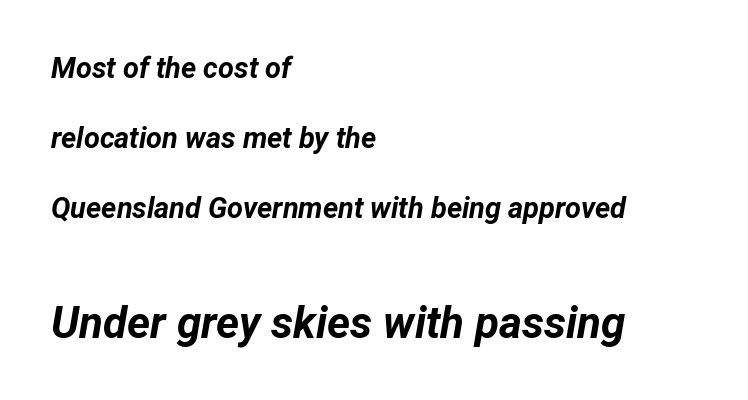
{"italic": "yes", "lean": "right", "slant_degrees": 12, "bold": "yes", "weight": "bold", "width": "normal", "stroke_contrast": "low", "x_height": "medium", "monospaced": "no", "underline": "no", "align": "left", "line_spacing": "loose", "line_spacing_ratio": 2.42, "letter_spacing": "normal", "letter_spacing_em": 0.0, "larger_block": "second", "size_ratio": 1.52, "glyph_px": 44}
